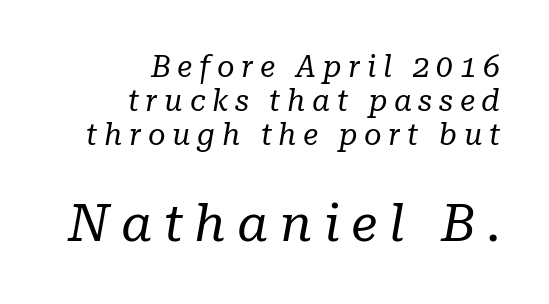
Q: Is the text bold? A: No.
Q: Is the text italic (slanted)? A: Yes, it leans right by about 10 degrees.
Q: Is the typeface a serif or a sans-serif typeface? A: Serif.
Q: Is the text underlined? A: No.
Q: How is the paragraph aligned? A: Right-aligned.
Q: Is the spacing between letters normal or unusually wide? A: Unusually wide.
Q: Is the spacing between lines tight, normal or loose? A: Tight.
Q: Which block of text is set in a larger size, the first (top) or the second (bottom)? A: The second (bottom) one.
Q: Width (condensed, normal, or wide)? A: Normal.
Q: Stroke contrast? A: Low.
Q: x-height? A: Medium.
Q: Monospaced? A: No.
